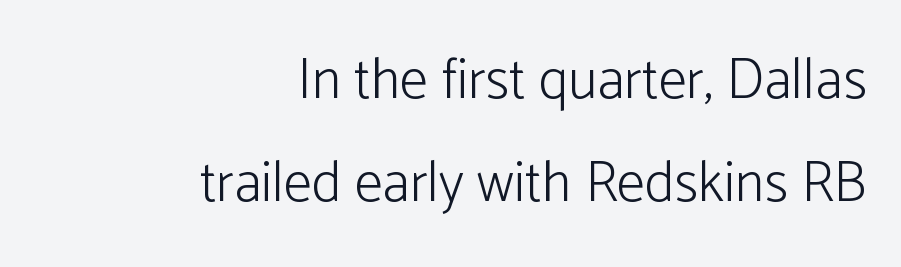
The image shows 57 px light sans-serif type, upright; set right-aligned, line spacing 1.8x, normal letter spacing, not underlined; low stroke contrast and a medium x-height.
